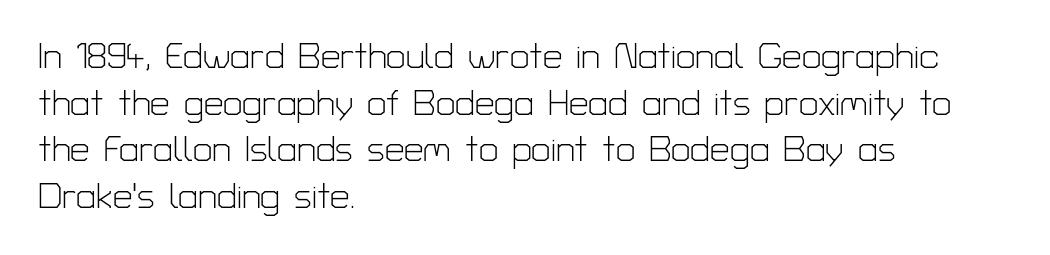
Q: Is the text bold? A: No.
Q: Is the text italic (slanted)? A: No, it is upright.
Q: Is the typeface a serif or a sans-serif typeface? A: Sans-serif.
Q: Is the text underlined? A: No.
Q: How is the paragraph aligned? A: Left-aligned.
Q: Is the spacing between letters normal or unusually wide? A: Normal.
Q: Is the spacing between lines tight, normal or loose? A: Normal.
Q: Width (condensed, normal, or wide)? A: Normal.
Q: Stroke contrast? A: Low.
Q: x-height? A: Medium.
Q: Monospaced? A: No.
